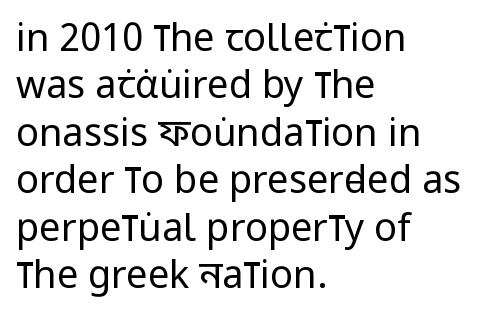
The image shows 38 px regular-weight, condensed sans-serif type, upright; set left-aligned, normal line spacing (1.25x), normal letter spacing, not underlined; low stroke contrast and a large x-height.
